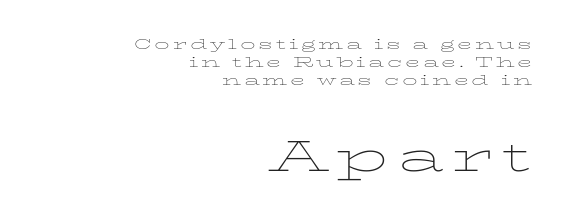
Font category for this specimen: serif. Heft: none added — not bold. Teacher's note: observe the even right margin — that is flush-right alignment. Italic? Not at all — the glyphs are vertical.
